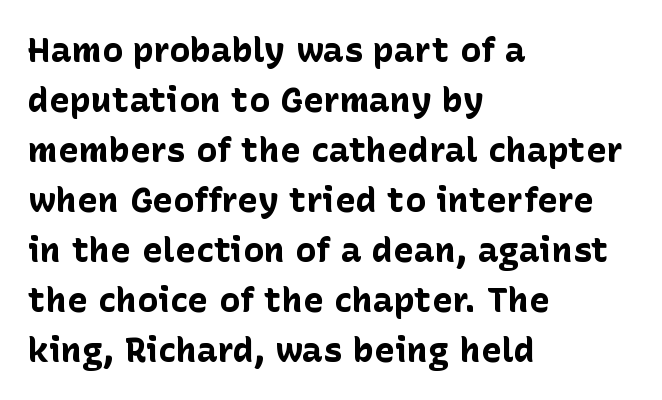
Q: Is the text bold? A: Yes.
Q: Is the text italic (slanted)? A: No, it is upright.
Q: Is the typeface a serif or a sans-serif typeface? A: Sans-serif.
Q: Is the text underlined? A: No.
Q: How is the paragraph aligned? A: Left-aligned.
Q: Is the spacing between letters normal or unusually wide? A: Normal.
Q: Is the spacing between lines tight, normal or loose? A: Normal.
Q: Width (condensed, normal, or wide)? A: Normal.
Q: Stroke contrast? A: Low.
Q: x-height? A: Medium.
Q: Monospaced? A: No.
